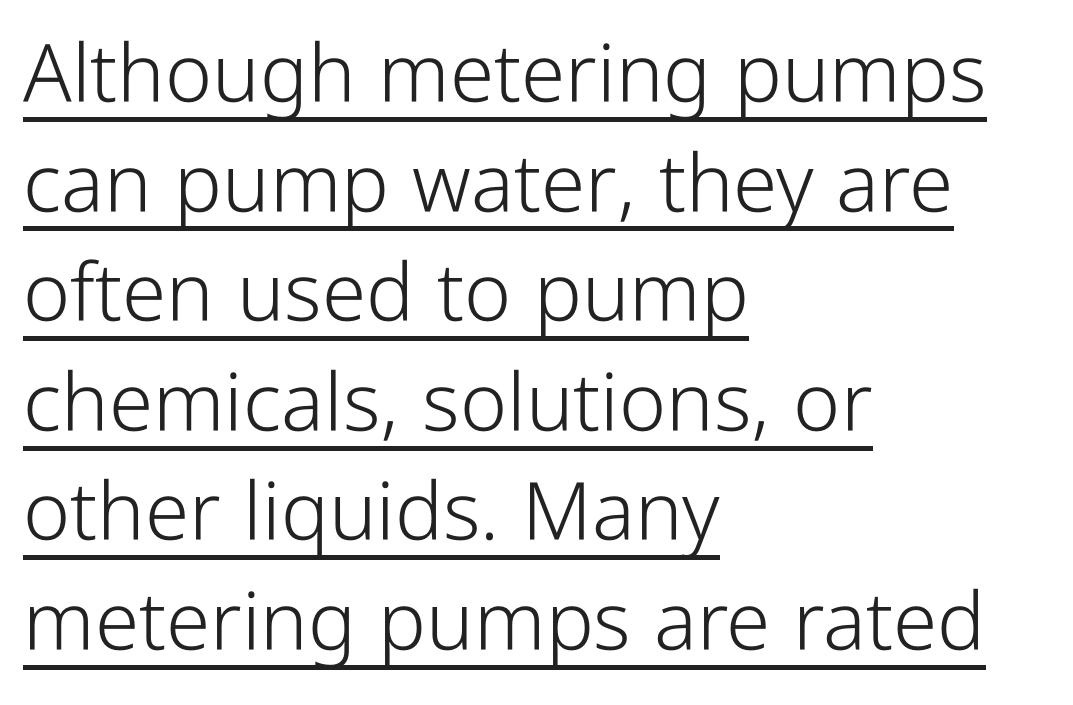
The image shows 80 px light, condensed sans-serif type, upright; set left-aligned, normal line spacing (1.37x), normal letter spacing, underlined; low stroke contrast and a medium x-height.
